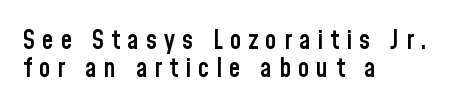
The rendering uses a small line-height, squeezing the rows. The paragraph has a hard left edge and a soft right edge. A somewhat darkened texture: the type is semibold rather than bold. Nobody drew a line under any word here. There is plenty of visible air inserted between adjacent glyphs. Italic: no, the glyphs are upright roman.
